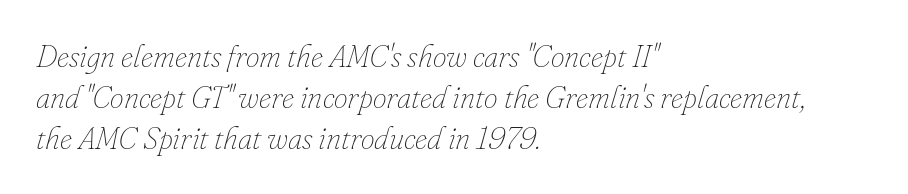
The rendering uses natural spacing where letterforms have individual widths. The lines sit at an ordinary, default distance from one another. Observe the lean: these are italic letterforms. The rag falls on the right side of this text block. Here the glyphs are tracked normally, forming tight word shapes.
